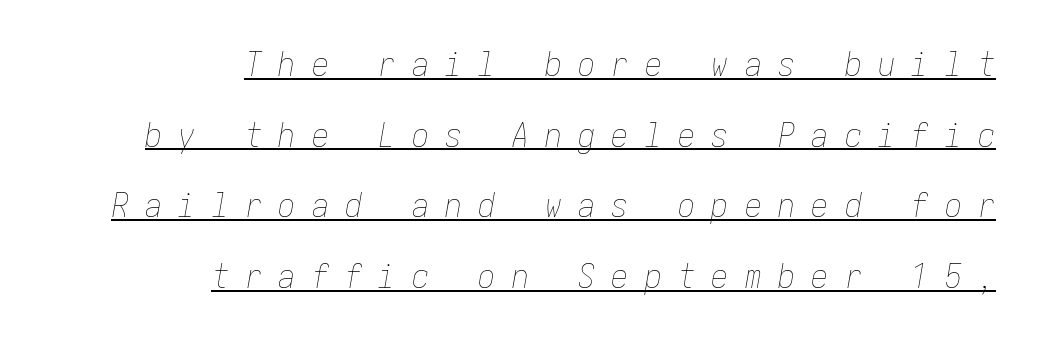
The image shows 34 px thin, condensed type, italic (leaning right); set right-aligned, loose line spacing (2.08x), unusually wide letter spacing (+0.48 em), underlined; low stroke contrast and a medium x-height.
